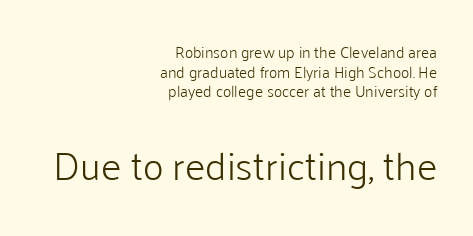
{"serif": "no", "italic": "no", "bold": "no", "weight": "light", "width": "normal", "stroke_contrast": "low", "x_height": "medium", "monospaced": "no", "underline": "no", "align": "right", "line_spacing_ratio": 1.22, "letter_spacing": "normal", "letter_spacing_em": 0.0, "larger_block": "second", "size_ratio": 2.5, "glyph_px": 40}
